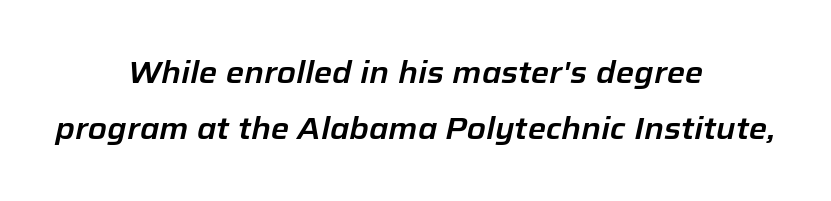
{"italic": "yes", "lean": "right", "slant_degrees": 12, "width": "normal", "stroke_contrast": "low", "x_height": "medium", "monospaced": "no", "underline": "no", "align": "center", "line_spacing_ratio": 1.81, "letter_spacing": "normal", "letter_spacing_em": 0.0, "glyph_px": 31}
